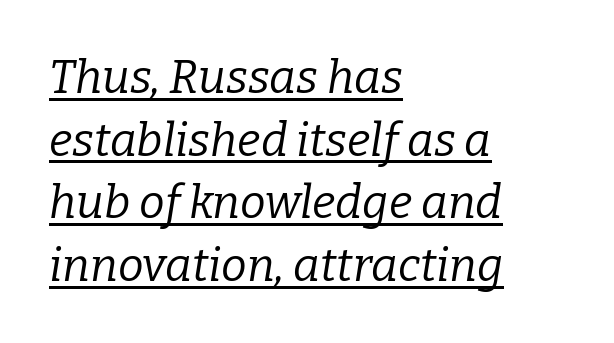
The image shows 46 px regular-weight serif type, italic (leaning right); set left-aligned, normal line spacing (1.36x), normal letter spacing, underlined; low stroke contrast and a medium x-height.
